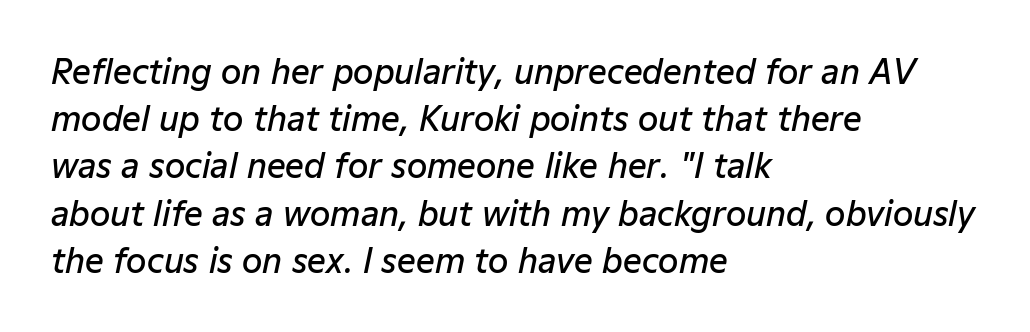
Q: Is the text bold? A: Semi-bold.
Q: Is the text italic (slanted)? A: Yes, it leans right by about 12 degrees.
Q: Is the text underlined? A: No.
Q: How is the paragraph aligned? A: Left-aligned.
Q: Is the spacing between letters normal or unusually wide? A: Normal.
Q: Is the spacing between lines tight, normal or loose? A: Normal.
Q: Width (condensed, normal, or wide)? A: Normal.
Q: Stroke contrast? A: Low.
Q: x-height? A: Medium.
Q: Monospaced? A: No.
